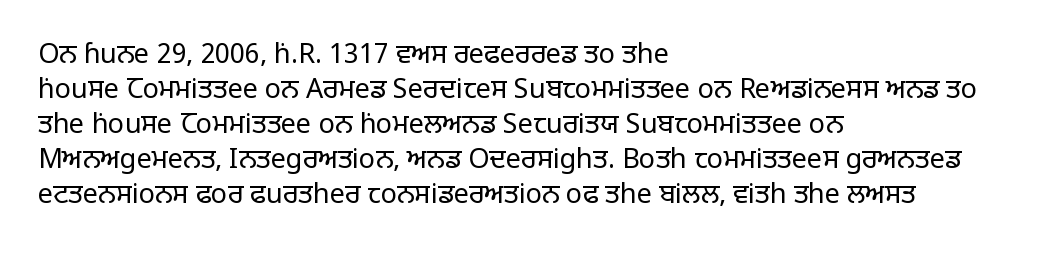
The image shows 27 px text type, upright; set left-aligned, normal line spacing (1.3x), normal letter spacing, not underlined.
